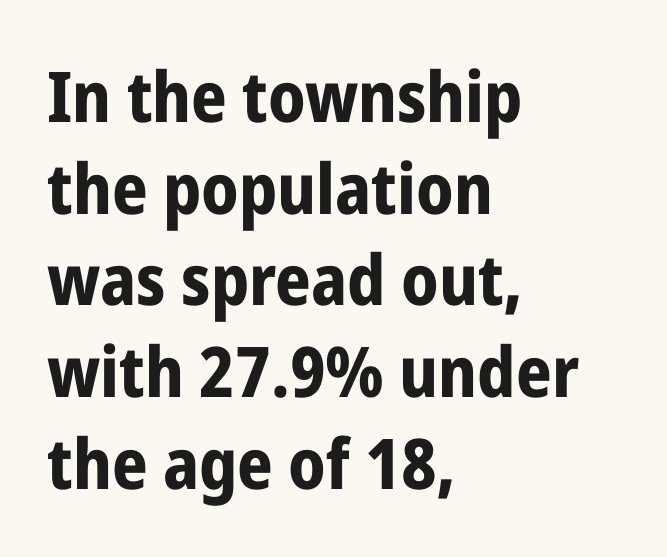
The image shows 70 px bold, condensed sans-serif type, upright; set left-aligned, normal line spacing (1.31x), normal letter spacing, not underlined; low stroke contrast and a medium x-height.
